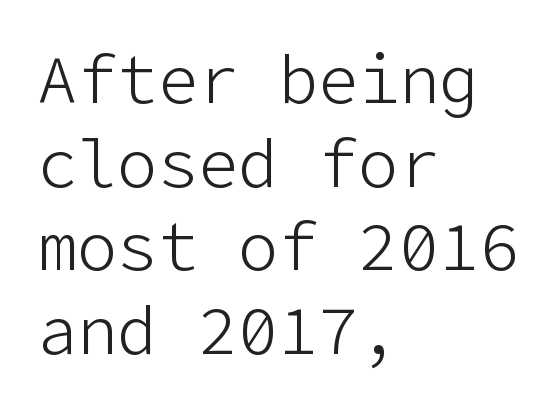
Q: Is the text bold? A: No.
Q: Is the text italic (slanted)? A: No, it is upright.
Q: Is the typeface a serif or a sans-serif typeface? A: Sans-serif.
Q: Is the text underlined? A: No.
Q: How is the paragraph aligned? A: Left-aligned.
Q: Is the spacing between letters normal or unusually wide? A: Normal.
Q: Is the spacing between lines tight, normal or loose? A: Normal.
Q: Width (condensed, normal, or wide)? A: Normal.
Q: Stroke contrast? A: Low.
Q: x-height? A: Medium.
